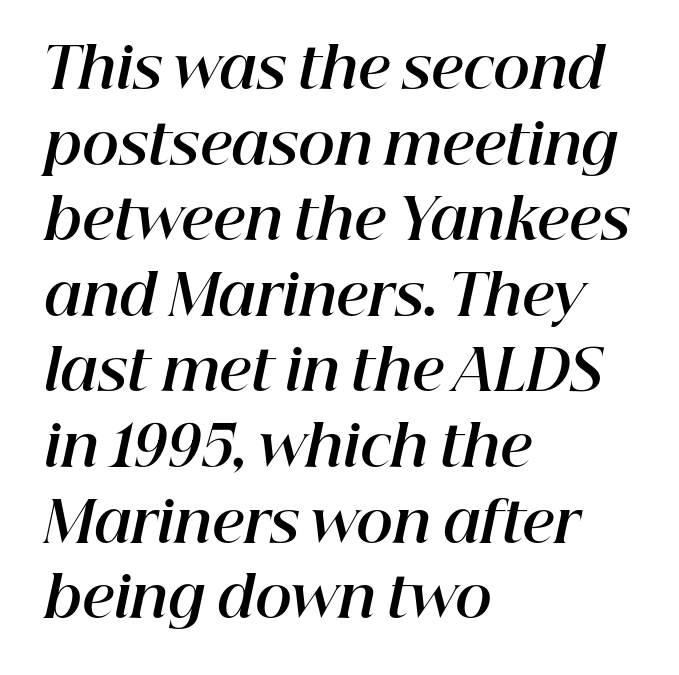
{"italic": "yes", "lean": "right", "slant_degrees": 12, "bold": "yes", "weight": "bold", "width": "normal", "stroke_contrast": "high", "x_height": "medium", "monospaced": "no", "underline": "no", "align": "left", "line_spacing": "normal", "line_spacing_ratio": 1.35, "letter_spacing": "normal", "letter_spacing_em": 0.0, "glyph_px": 56}
